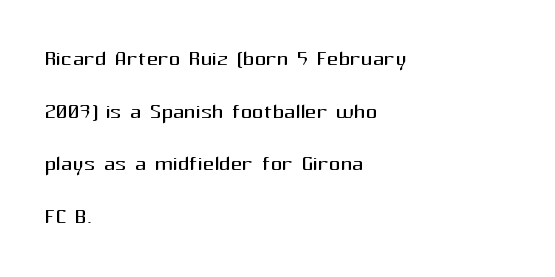
Q: Is the text bold? A: No.
Q: Is the text italic (slanted)? A: No, it is upright.
Q: Is the typeface a serif or a sans-serif typeface? A: Sans-serif.
Q: Is the text underlined? A: No.
Q: How is the paragraph aligned? A: Left-aligned.
Q: Is the spacing between letters normal or unusually wide? A: Normal.
Q: Width (condensed, normal, or wide)? A: Normal.
Q: Stroke contrast? A: Medium.
Q: x-height? A: Medium.
Q: Monospaced? A: No.
